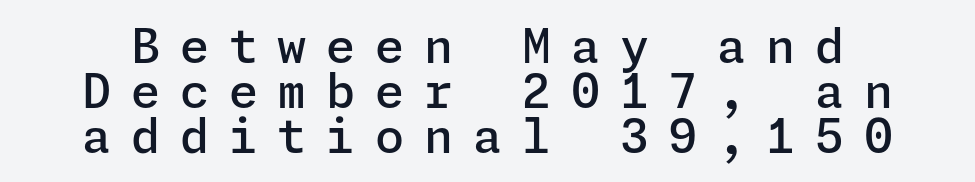
Q: Is the text bold? A: Semi-bold.
Q: Is the text italic (slanted)? A: No, it is upright.
Q: Is the typeface a serif or a sans-serif typeface? A: Sans-serif.
Q: Is the text underlined? A: No.
Q: Is the spacing between letters normal or unusually wide? A: Unusually wide.
Q: Is the spacing between lines tight, normal or loose? A: Tight.
Q: Width (condensed, normal, or wide)? A: Normal.
Q: Stroke contrast? A: Low.
Q: x-height? A: Medium.
